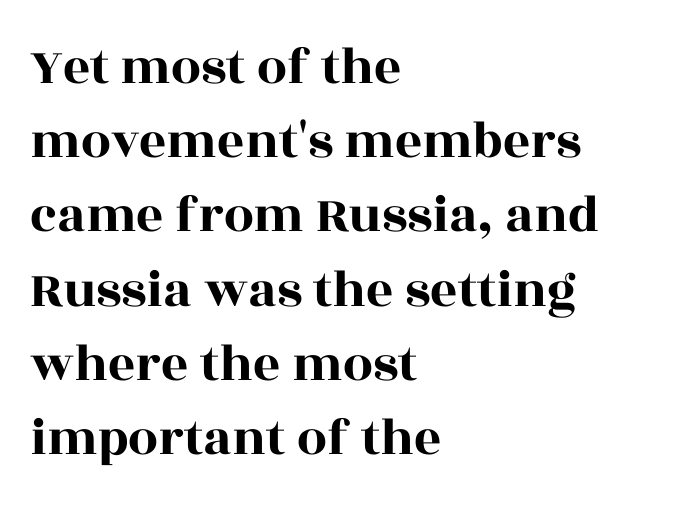
Honestly, there is no underline to notice here at all. Compared with typical paragraphs, the rows here are spaced about the same. Characters remain perfectly vertical along every line. Here the designer chose a conventional face with non-uniform glyph widths. This sample is left-justified, so line endings fall wherever the words run out. Here the glyphs are tracked normally, forming tight word shapes.
